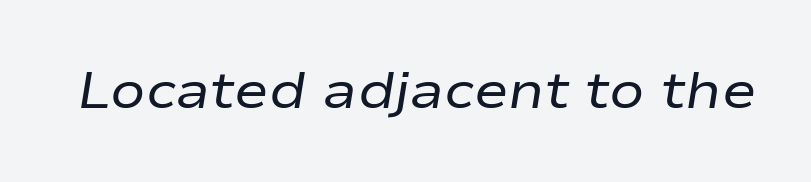
The font is comparable to plain body text, perhaps lighter. The strip under each line holds only bare page. You could call the tracking neutral — neither tight nor loose. The letters advance in unequal steps, a hallmark of proportional type. The specimen reads as italic at a glance.
